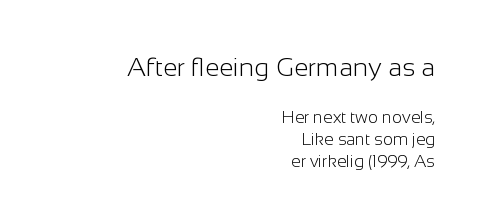
Q: Is the text bold? A: No.
Q: Is the text italic (slanted)? A: No, it is upright.
Q: Is the text underlined? A: No.
Q: How is the paragraph aligned? A: Right-aligned.
Q: Is the spacing between letters normal or unusually wide? A: Normal.
Q: Is the spacing between lines tight, normal or loose? A: Normal.
Q: Which block of text is set in a larger size, the first (top) or the second (bottom)? A: The first (top) one.
